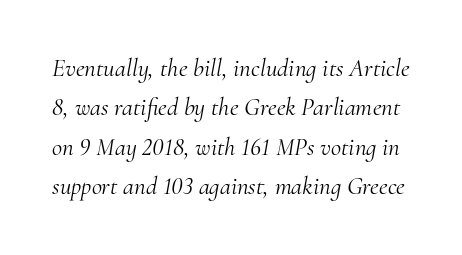
Q: Is the text bold? A: No.
Q: Is the text italic (slanted)? A: Yes, it leans right by about 10 degrees.
Q: Is the text underlined? A: No.
Q: Is the spacing between letters normal or unusually wide? A: Normal.
Q: Is the spacing between lines tight, normal or loose? A: Normal.
